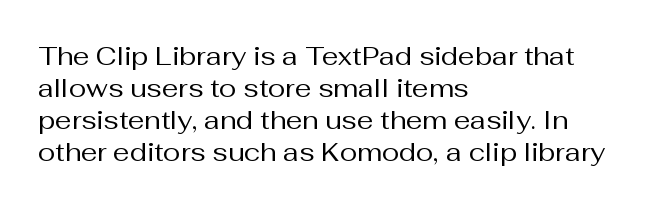
The image shows 26 px text type, upright; set left-aligned, line spacing 1.23x, normal letter spacing, not underlined.
